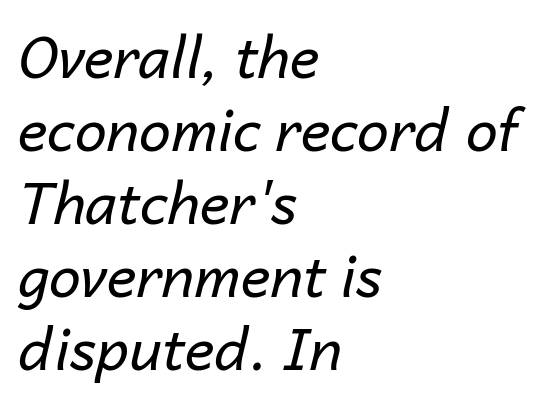
The image shows 57 px regular-weight type, italic (leaning right); set left-aligned, normal line spacing (1.28x), normal letter spacing, not underlined; low stroke contrast and a medium x-height.
